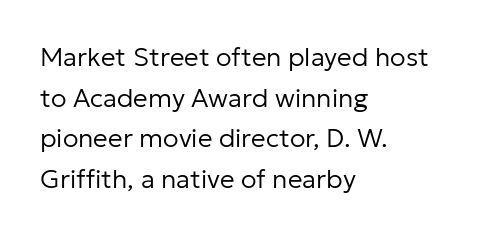
The image shows 26 px text type, upright; set left-aligned, normal line spacing (1.56x), normal letter spacing, not underlined.
